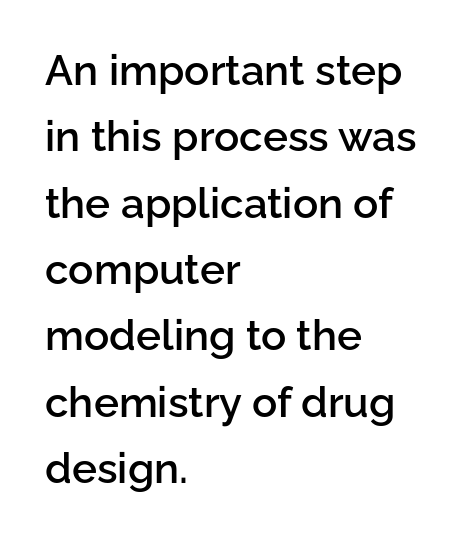
The image shows 42 px semibold sans-serif type, upright; set left-aligned, normal line spacing (1.58x), normal letter spacing, not underlined; low stroke contrast and a medium x-height.
